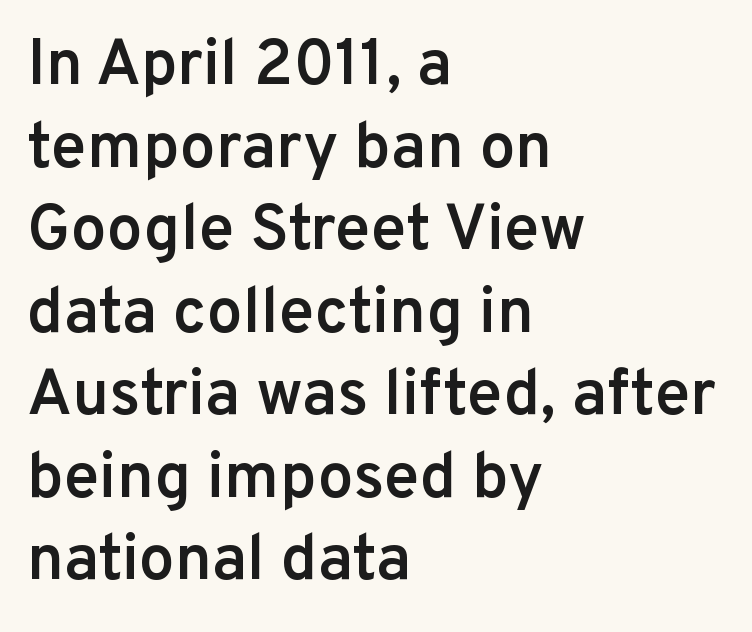
The image shows 64 px semibold sans-serif type, upright; set left-aligned, normal line spacing (1.29x), normal letter spacing, not underlined; low stroke contrast and a medium x-height.
